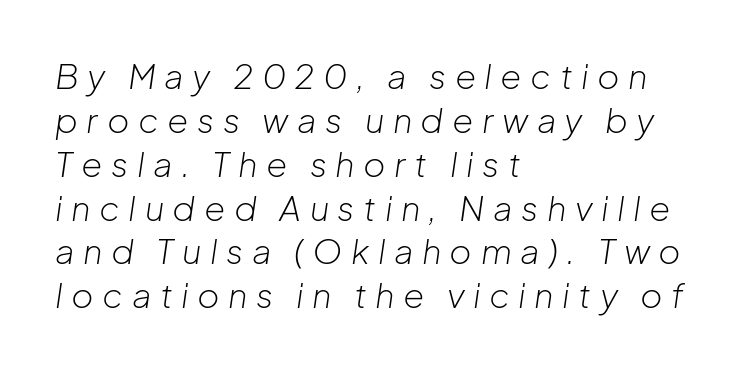
{"italic": "yes", "lean": "right", "slant_degrees": 8, "bold": "no", "weight": "light", "width": "normal", "stroke_contrast": "low", "x_height": "medium", "monospaced": "no", "underline": "no", "align": "left", "line_spacing": "normal", "line_spacing_ratio": 1.29, "letter_spacing": "wide", "letter_spacing_em": 0.25, "glyph_px": 34}
